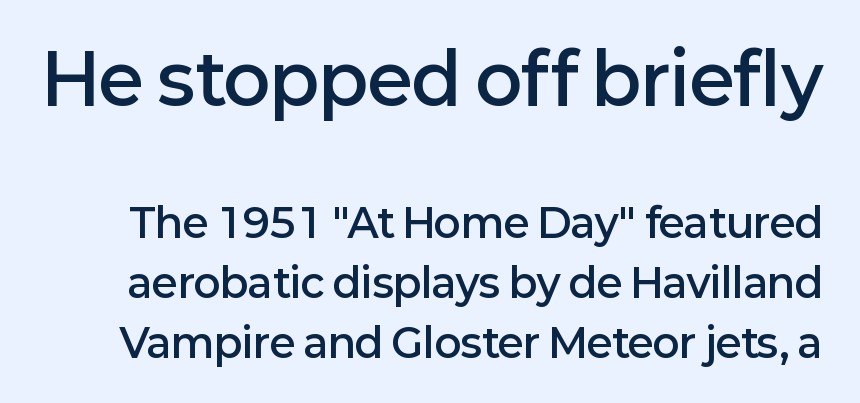
The image shows 70 px semibold sans-serif type, upright; set normal line spacing (1.5x), normal letter spacing, not underlined; the first (top) block is 1.75x larger; low stroke contrast and a medium x-height.
